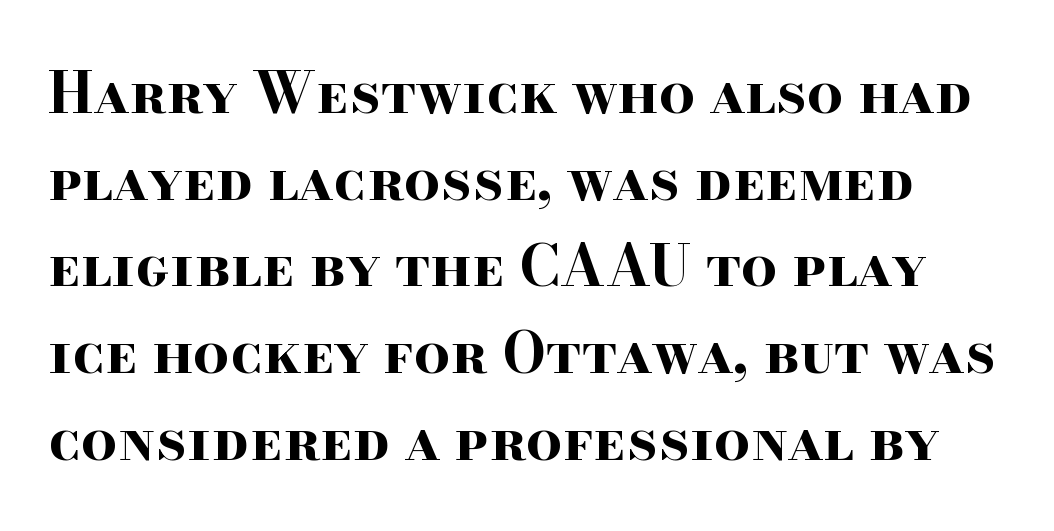
Typographically, this falls in the serif category. The strokes are fattened all the way to bold. A typesetter would call this proportional, since set widths differ per character. This is roman type, the default non-slanted kind. Lines of text with bare space underneath.
